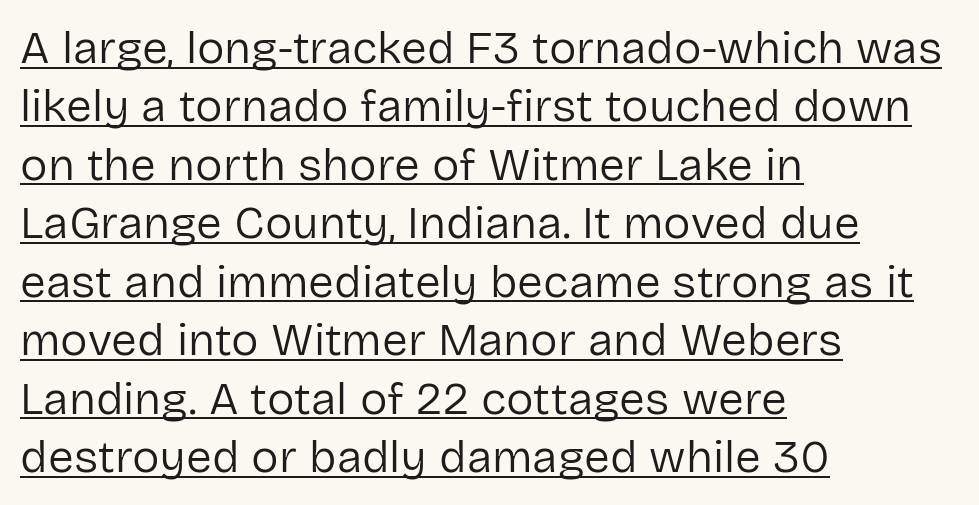
The typesetter has applied underlining to the passage shown. This is the regular roman posture of the typeface. Think standard paragraph weight, or any step lighter than that. Default kerning and tracking; the words read as compact shapes.
